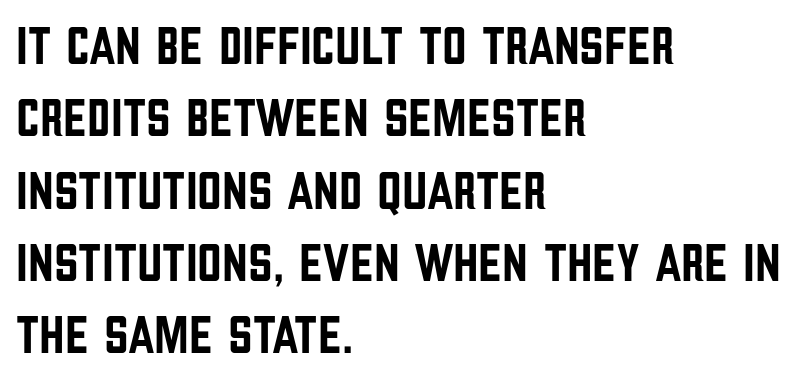
Q: Is the text italic (slanted)? A: No, it is upright.
Q: Is the typeface a serif or a sans-serif typeface? A: Sans-serif.
Q: Is the text underlined? A: No.
Q: How is the paragraph aligned? A: Left-aligned.
Q: Is the spacing between letters normal or unusually wide? A: Normal.
Q: Is the spacing between lines tight, normal or loose? A: Normal.
Q: Width (condensed, normal, or wide)? A: Condensed.
Q: Stroke contrast? A: Low.
Q: x-height? A: Large.
Q: Monospaced? A: No.
